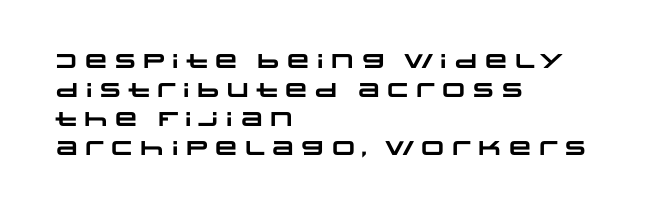
Q: Is the text bold? A: Yes.
Q: Is the text underlined? A: No.
Q: How is the paragraph aligned? A: Left-aligned.
Q: Is the spacing between letters normal or unusually wide? A: Normal.
Q: Is the spacing between lines tight, normal or loose? A: Normal.
